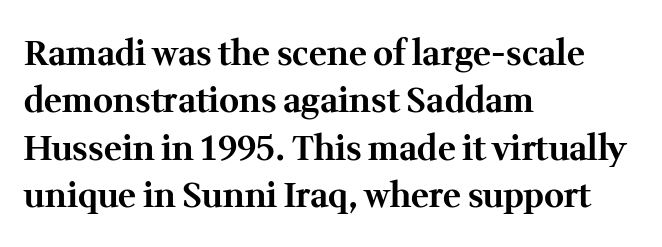
{"serif": "yes", "italic": "no", "bold": "yes", "weight": "bold", "width": "normal", "stroke_contrast": "medium", "x_height": "medium", "monospaced": "no", "underline": "no", "align": "left", "line_spacing": "normal", "line_spacing_ratio": 1.39, "letter_spacing": "normal", "letter_spacing_em": 0.0, "glyph_px": 34}
